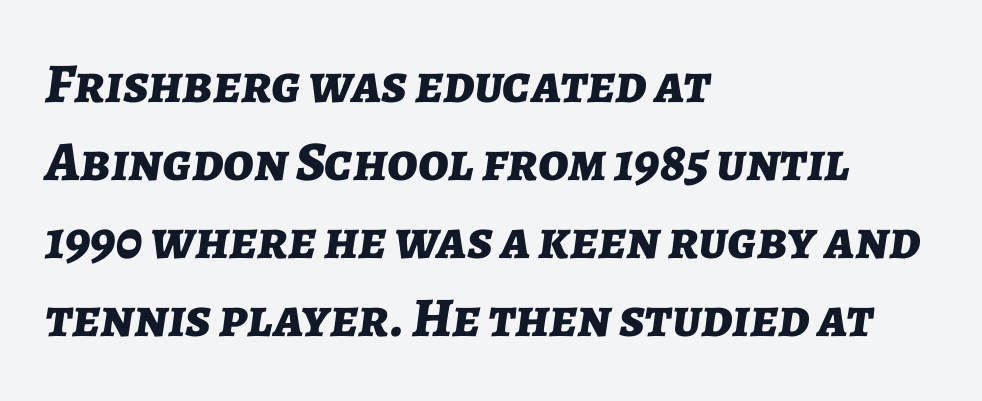
Character widths vary here, with narrow letters taking less room than wide ones. Every letter is thick-stroked: bold, no question. Interline gaps are of average width in this sample. Words appear dense and cohesive because spacing is normal. Compared with a centered layout, this one pins lines to the left instead.
